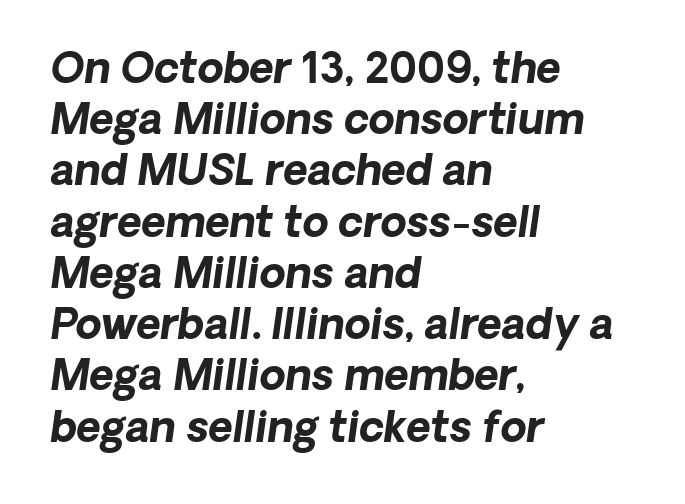
Weight: bold. The paragraph shown leans on its left margin. The passage shown is not underscored anywhere. A typesetter would call this proportional, since set widths differ per character. In terms of letterspacing, this is plain default setting. Yep, that's italic — everything's leaning.
